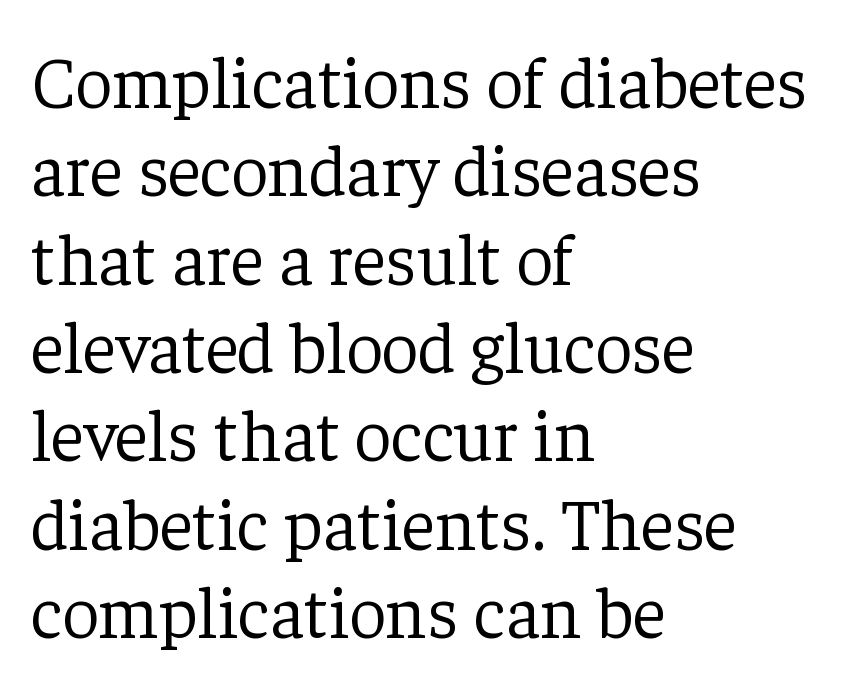
The image shows 73 px light serif type, upright; set left-aligned, line spacing 1.21x, normal letter spacing, not underlined; low stroke contrast and a medium x-height.
